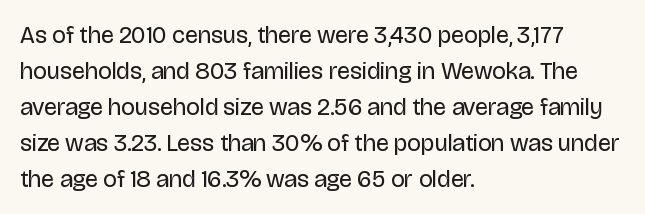
Q: Is the text bold? A: No.
Q: Is the text italic (slanted)? A: No, it is upright.
Q: Is the text underlined? A: No.
Q: How is the paragraph aligned? A: Left-aligned.
Q: Is the spacing between letters normal or unusually wide? A: Normal.
Q: Is the spacing between lines tight, normal or loose? A: Normal.
